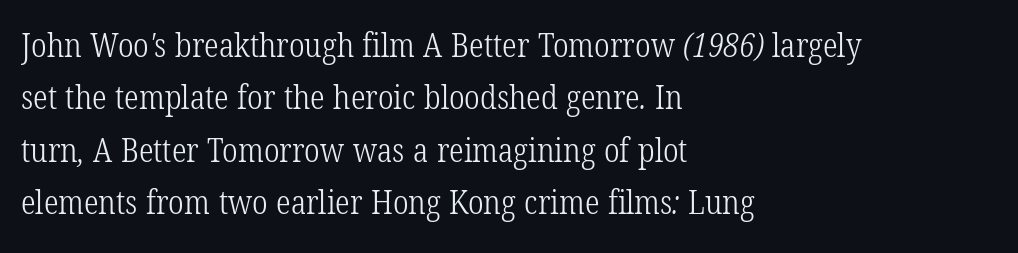
{"serif": "yes", "bold": "no", "weight": "light", "width": "condensed", "stroke_contrast": "low", "x_height": "medium", "monospaced": "no", "underline": "no", "align": "left", "line_spacing": "normal", "line_spacing_ratio": 1.59, "letter_spacing": "normal", "letter_spacing_em": 0.0, "glyph_px": 33}
